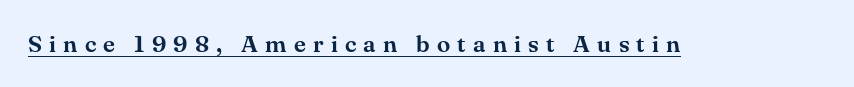
The image shows 24 px text type, upright; set unusually wide letter spacing (+0.3 em), underlined.
